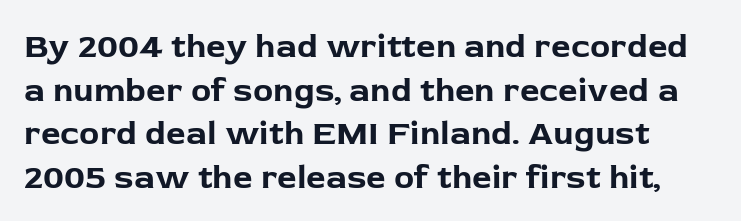
Does extra space separate the letters? No, they use regular spacing. Here the designer chose a conventional face with non-uniform glyph widths. Check where the strokes stop: nothing finishes them off — pure sans. Baseline-to-baseline distance is the conventional proportion of letter height. Vertical strokes here are truly vertical.
